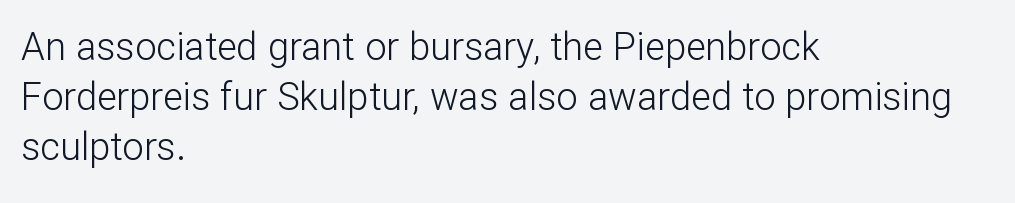
Q: Is the text bold? A: No.
Q: Is the text italic (slanted)? A: No, it is upright.
Q: Is the typeface a serif or a sans-serif typeface? A: Sans-serif.
Q: Is the text underlined? A: No.
Q: How is the paragraph aligned? A: Left-aligned.
Q: Is the spacing between letters normal or unusually wide? A: Normal.
Q: Is the spacing between lines tight, normal or loose? A: Normal.
Q: Width (condensed, normal, or wide)? A: Normal.
Q: Stroke contrast? A: Low.
Q: x-height? A: Medium.
Q: Monospaced? A: No.
